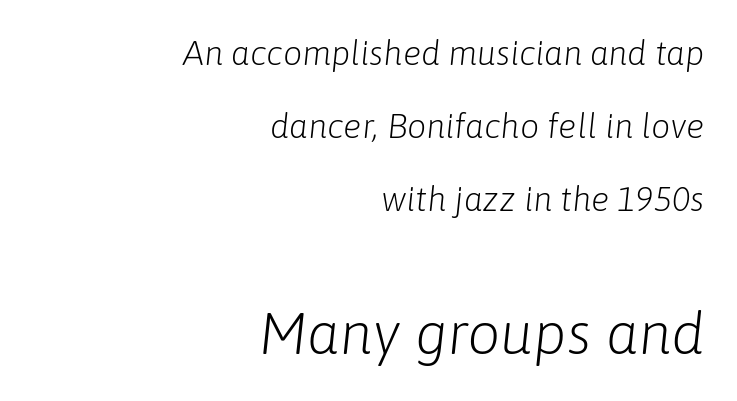
The leading is generous, giving the passage an open texture. This sample is right-justified, so line beginnings fall wherever the words allow. Yep, that's italic — everything's leaning. Varying glyph widths throughout — classic text-font behaviour.
